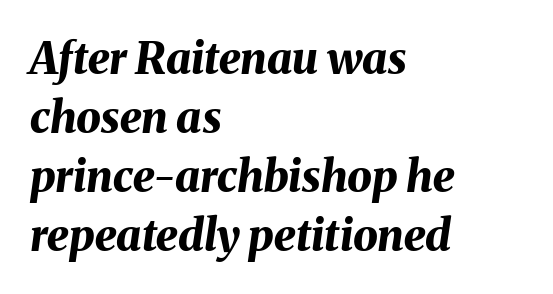
{"italic": "yes", "lean": "right", "slant_degrees": 8, "bold": "yes", "weight": "bold", "width": "normal", "stroke_contrast": "medium", "x_height": "medium", "monospaced": "no", "underline": "no", "align": "left", "line_spacing": "normal", "line_spacing_ratio": 1.34, "letter_spacing": "normal", "letter_spacing_em": 0.0, "glyph_px": 44}
